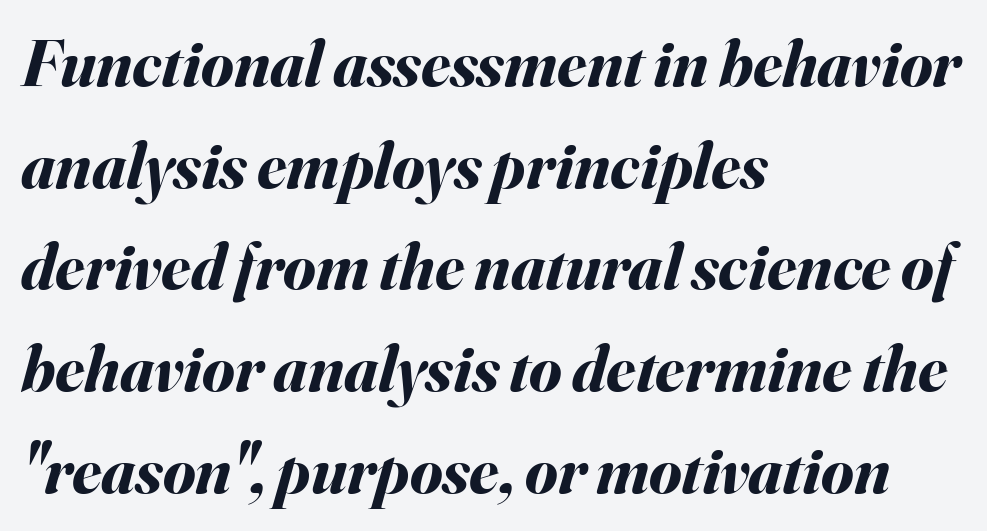
{"italic": "yes", "lean": "right", "slant_degrees": 16, "bold": "yes", "weight": "bold", "width": "normal", "stroke_contrast": "medium", "x_height": "small", "monospaced": "no", "underline": "no", "align": "left", "line_spacing": "normal", "line_spacing_ratio": 1.54, "letter_spacing": "normal", "letter_spacing_em": 0.0, "glyph_px": 66}
